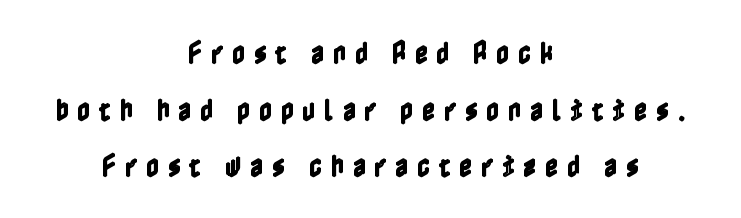
The image shows 25 px text type, upright; set centered, loose line spacing (2.27x), unusually wide letter spacing (+0.35 em), not underlined.
